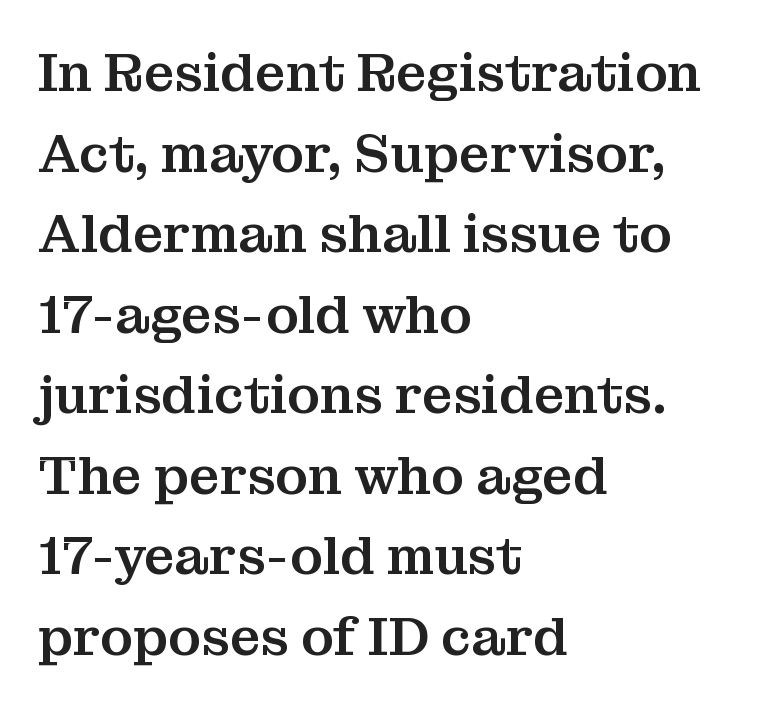
Decoration check: the copy has no underline. Short and long lines alike share a common starting point at left. The rendering keeps characters at their native spacing. Do the characters align in a grid? No, the font is proportional. Examine the stroke ends and you'll spot serifs. This block has exactly the height ordinary leading produces.
